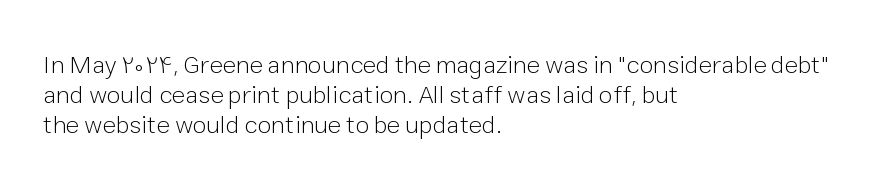
The image shows 25 px text type, upright; set left-aligned, line spacing 1.21x, normal letter spacing, not underlined.
